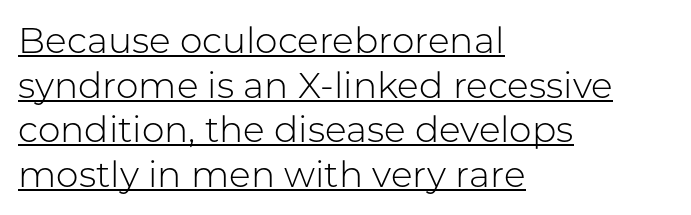
Q: Is the text bold? A: No.
Q: Is the text italic (slanted)? A: No, it is upright.
Q: Is the typeface a serif or a sans-serif typeface? A: Sans-serif.
Q: Is the text underlined? A: Yes.
Q: How is the paragraph aligned? A: Left-aligned.
Q: Is the spacing between letters normal or unusually wide? A: Normal.
Q: Width (condensed, normal, or wide)? A: Normal.
Q: Stroke contrast? A: Low.
Q: x-height? A: Medium.
Q: Monospaced? A: No.
